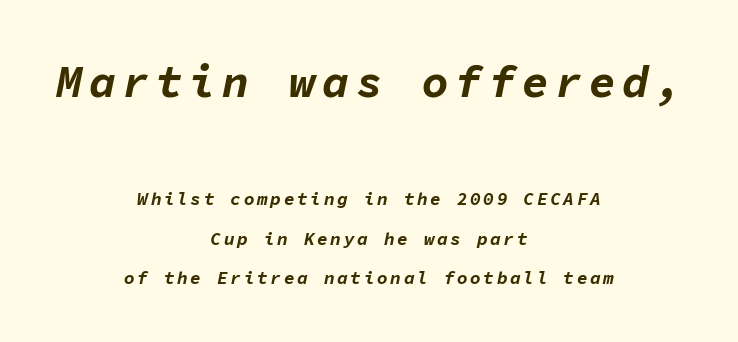
{"italic": "yes", "lean": "right", "slant_degrees": 11, "bold": "yes", "weight": "bold", "width": "normal", "stroke_contrast": "low", "x_height": "medium", "monospaced": "yes", "underline": "no", "align": "center", "line_spacing": "loose", "line_spacing_ratio": 2.2, "larger_block": "first", "size_ratio": 2.5, "glyph_px": 45}
